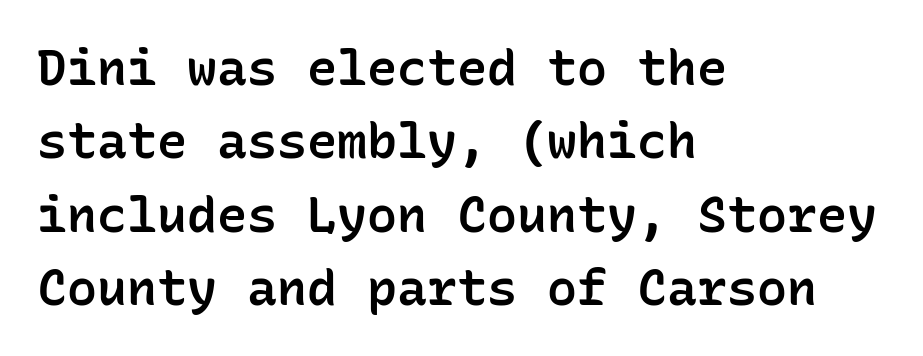
{"serif": "no", "italic": "no", "bold": "semi", "weight": "semibold", "width": "normal", "stroke_contrast": "low", "x_height": "medium", "monospaced": "yes", "underline": "no", "align": "left", "line_spacing": "normal", "line_spacing_ratio": 1.47, "letter_spacing": "normal", "letter_spacing_em": 0.0, "glyph_px": 50}
